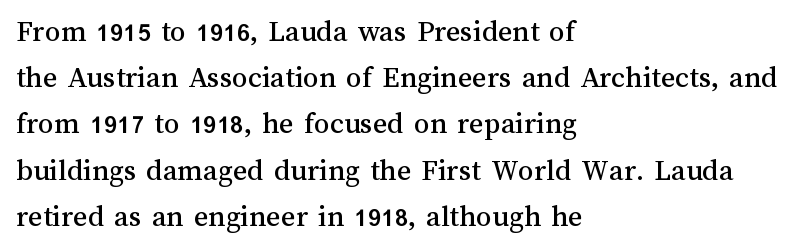
{"italic": "no", "width": "normal", "stroke_contrast": "medium", "x_height": "medium", "monospaced": "no", "underline": "no", "align": "left", "line_spacing": "normal", "line_spacing_ratio": 1.49, "letter_spacing": "normal", "letter_spacing_em": 0.0, "glyph_px": 31}
